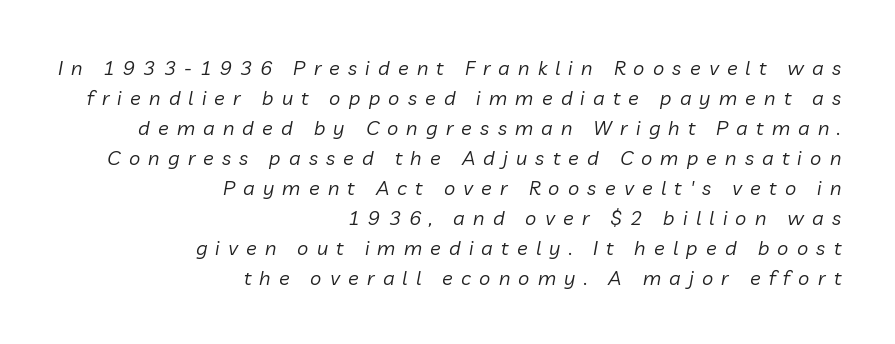
{"italic": "yes", "lean": "right", "slant_degrees": 10, "bold": "no", "underline": "no", "align": "right", "line_spacing": "normal", "line_spacing_ratio": 1.5, "letter_spacing": "wide", "letter_spacing_em": 0.41, "glyph_px": 20}
